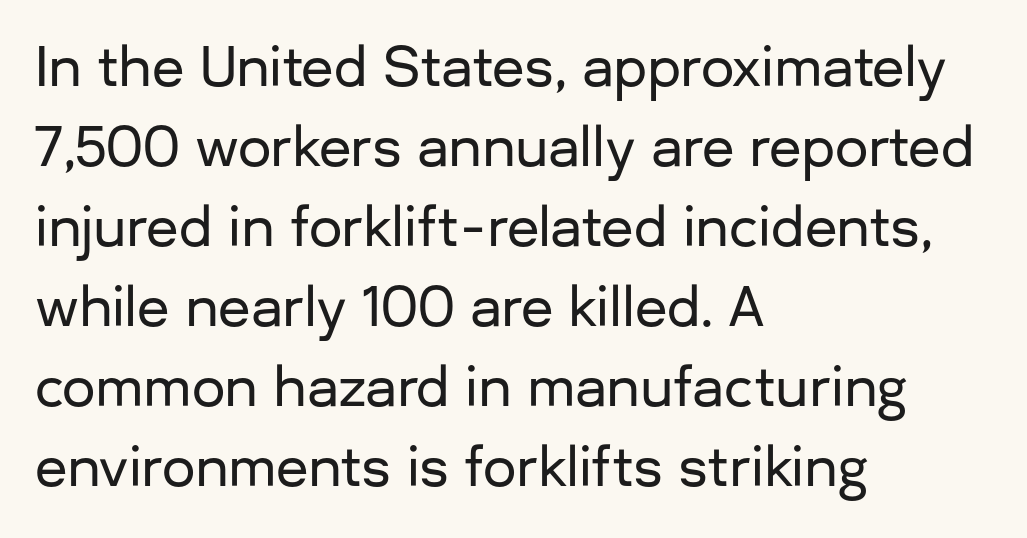
{"serif": "no", "italic": "no", "width": "normal", "stroke_contrast": "low", "x_height": "medium", "monospaced": "no", "underline": "no", "align": "left", "line_spacing": "normal", "line_spacing_ratio": 1.51, "letter_spacing": "normal", "letter_spacing_em": 0.0, "glyph_px": 53}
